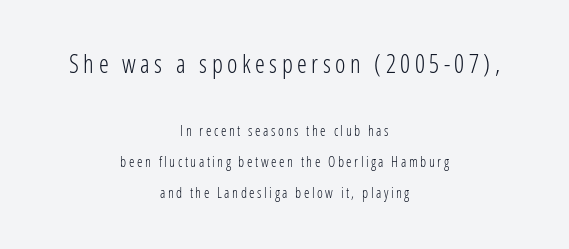
Q: Is the text bold? A: No.
Q: Is the text italic (slanted)? A: No, it is upright.
Q: Is the text underlined? A: No.
Q: How is the paragraph aligned? A: Centered.
Q: Is the spacing between lines tight, normal or loose? A: Loose.
Q: Which block of text is set in a larger size, the first (top) or the second (bottom)? A: The first (top) one.
